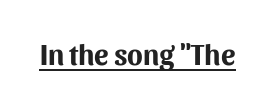
The horizontal fit of the characters is conventional and even. Stroke terminals: plain, sans-serif. Beneath each row of characters lies a ruled line. These words are printed bold, with thick strokes throughout. The letters advance in unequal steps, a hallmark of proportional type.
